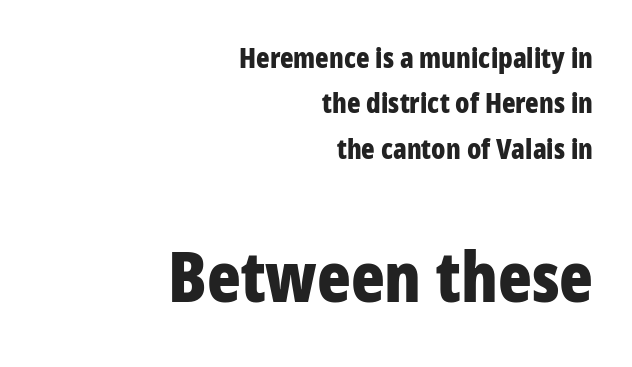
{"serif": "no", "italic": "no", "bold": "yes", "weight": "bold", "width": "condensed", "stroke_contrast": "low", "x_height": "large", "monospaced": "no", "underline": "no", "align": "right", "line_spacing": "normal", "line_spacing_ratio": 1.62, "letter_spacing": "normal", "letter_spacing_em": 0.0, "larger_block": "second", "size_ratio": 2.5, "glyph_px": 70}
